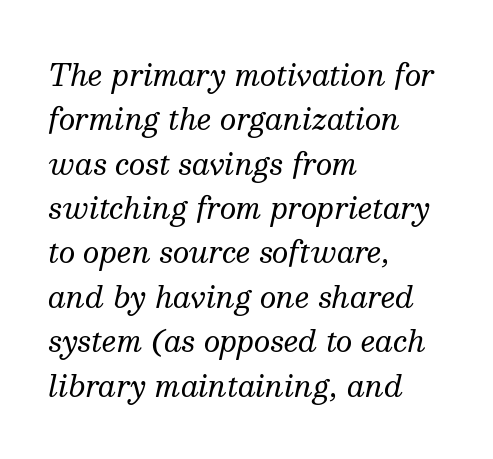
{"serif": "yes", "italic": "yes", "lean": "right", "slant_degrees": 13, "bold": "no", "weight": "regular", "width": "normal", "stroke_contrast": "medium", "x_height": "medium", "monospaced": "no", "underline": "no", "align": "left", "line_spacing": "normal", "line_spacing_ratio": 1.53, "letter_spacing": "normal", "letter_spacing_em": 0.0, "glyph_px": 29}
